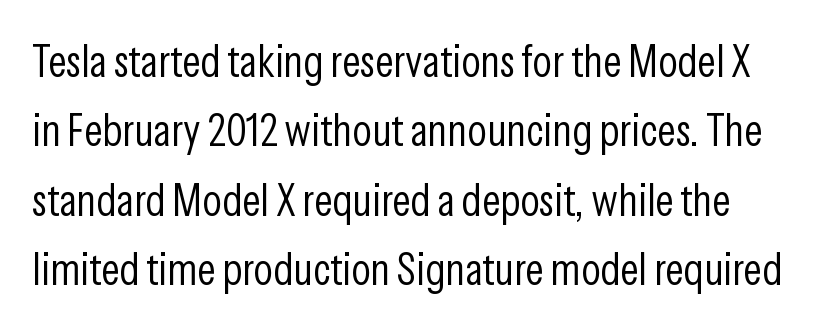
The image shows 45 px light, condensed sans-serif type, upright; set normal line spacing (1.54x), normal letter spacing, not underlined; low stroke contrast and a medium x-height.
